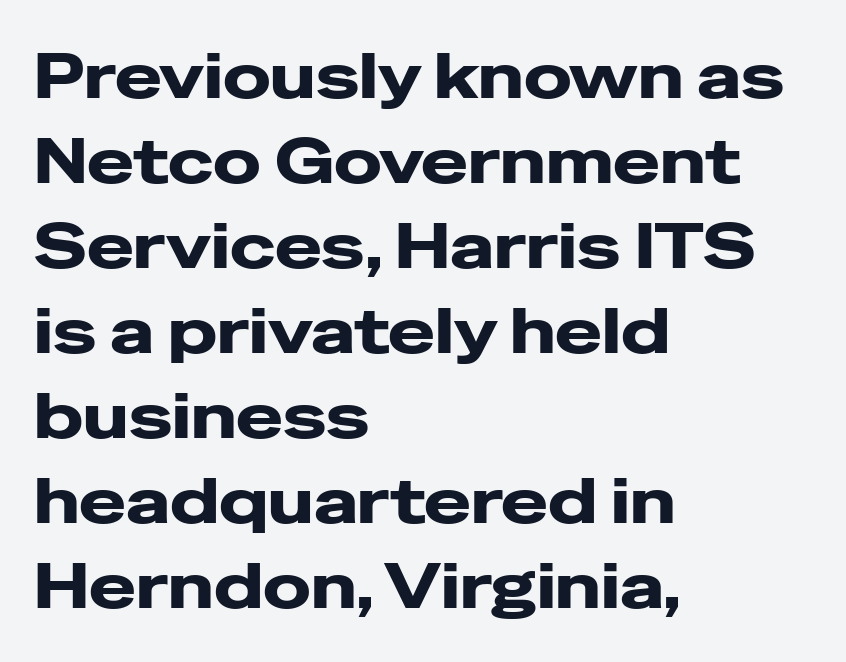
Notice how the stems are strictly vertical — no italics here. Words appear dense and cohesive because spacing is normal. The ragged edge is on the right, which tells us the setting is flush left. Unmarked baselines from the first word to the last. Spacing verdict: proportional, widths tailored to each character.
